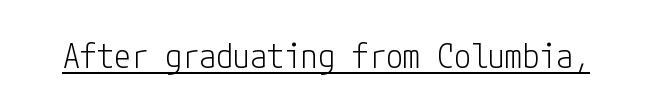
Q: Is the text bold? A: No.
Q: Is the text italic (slanted)? A: No, it is upright.
Q: Is the typeface a serif or a sans-serif typeface? A: Sans-serif.
Q: Is the text underlined? A: Yes.
Q: Is the spacing between letters normal or unusually wide? A: Normal.
Q: Width (condensed, normal, or wide)? A: Condensed.
Q: Stroke contrast? A: Low.
Q: x-height? A: Medium.
